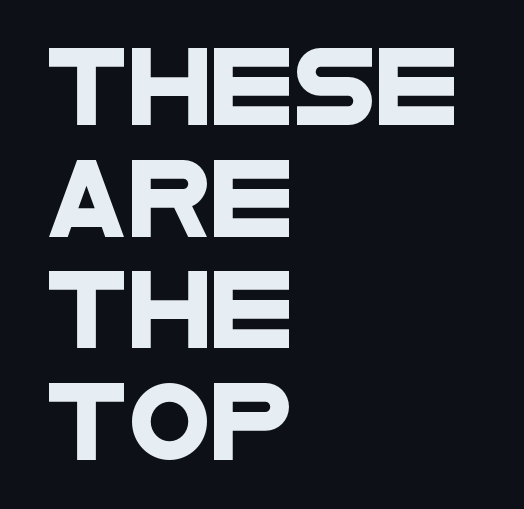
{"serif": "no", "width": "wide", "stroke_contrast": "low", "x_height": "large", "monospaced": "no", "underline": "no", "align": "left", "line_spacing": "normal", "line_spacing_ratio": 1.49, "letter_spacing": "normal", "letter_spacing_em": 0.0, "glyph_px": 75}
